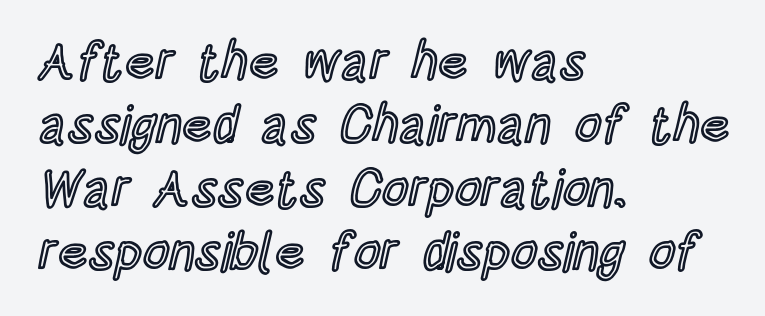
Q: Is the text italic (slanted)? A: Yes.
Q: Is the text underlined? A: No.
Q: How is the paragraph aligned? A: Left-aligned.
Q: Is the spacing between letters normal or unusually wide? A: Normal.
Q: Width (condensed, normal, or wide)? A: Condensed.
Q: x-height? A: Large.
Q: Monospaced? A: No.
